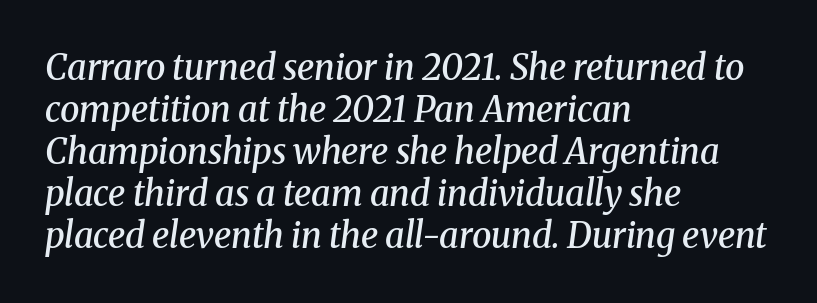
{"serif": "yes", "italic": "yes", "lean": "right", "slant_degrees": 8, "bold": "semi", "weight": "semibold", "width": "normal", "stroke_contrast": "medium", "x_height": "medium", "monospaced": "no", "underline": "no", "align": "left", "line_spacing_ratio": 1.2, "letter_spacing": "normal", "letter_spacing_em": 0.0, "glyph_px": 35}
